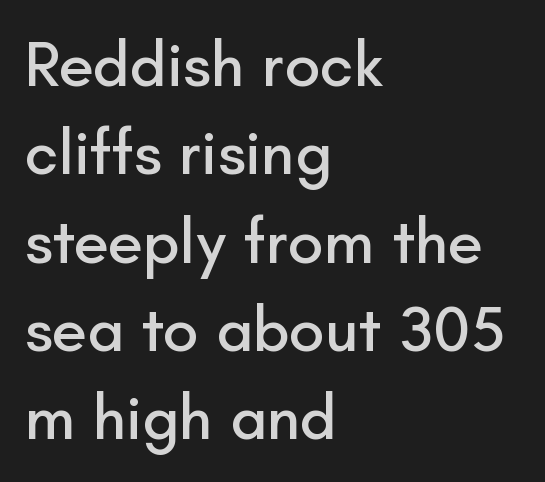
{"serif": "no", "italic": "no", "width": "normal", "stroke_contrast": "low", "x_height": "small", "monospaced": "no", "underline": "no", "align": "left", "line_spacing": "normal", "line_spacing_ratio": 1.38, "letter_spacing": "normal", "letter_spacing_em": 0.0, "glyph_px": 64}
